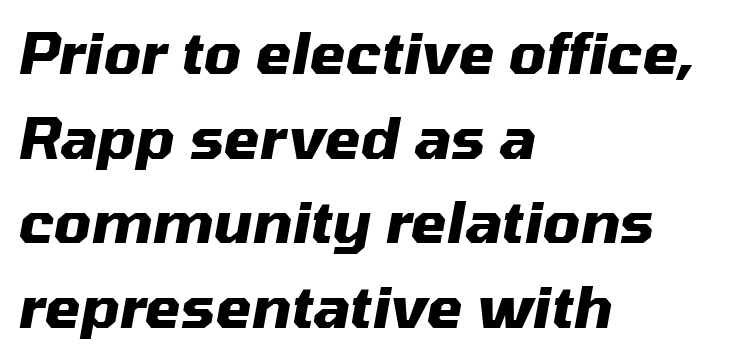
The image shows 58 px heavy type, italic (leaning right); set left-aligned, normal line spacing (1.46x), normal letter spacing, not underlined; medium stroke contrast and a medium x-height.
